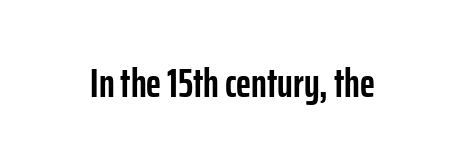
{"serif": "no", "italic": "no", "bold": "yes", "weight": "semibold", "width": "condensed", "stroke_contrast": "low", "x_height": "medium", "monospaced": "no", "underline": "no", "letter_spacing": "normal", "letter_spacing_em": 0.0, "glyph_px": 40}
